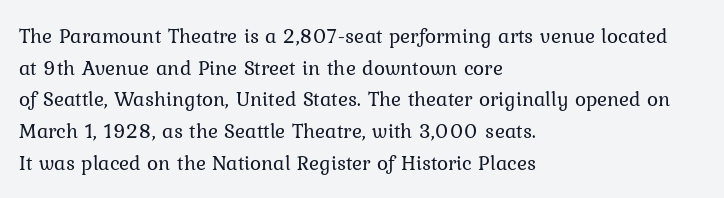
Style check: upright. Leftover space on each line is placed entirely after the last word. The rows are spaced the way most documents space them. The font is comparable to plain body text, perhaps lighter. Honestly, there is no underline to notice here at all. Nobody touched the tracking dial on this one.
